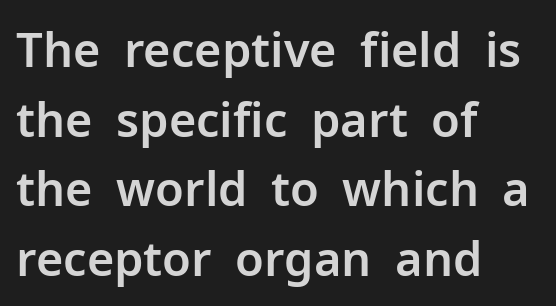
The image shows 47 px sans-serif type, upright; set left-aligned, normal line spacing (1.48x), normal letter spacing, not underlined; low stroke contrast and a medium x-height.
